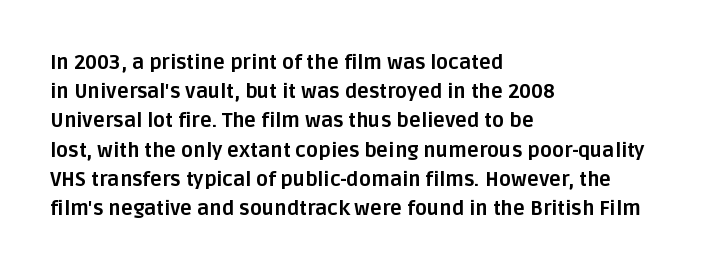
The image shows 20 px bold type, upright; set left-aligned, normal line spacing (1.46x), normal letter spacing, not underlined.
